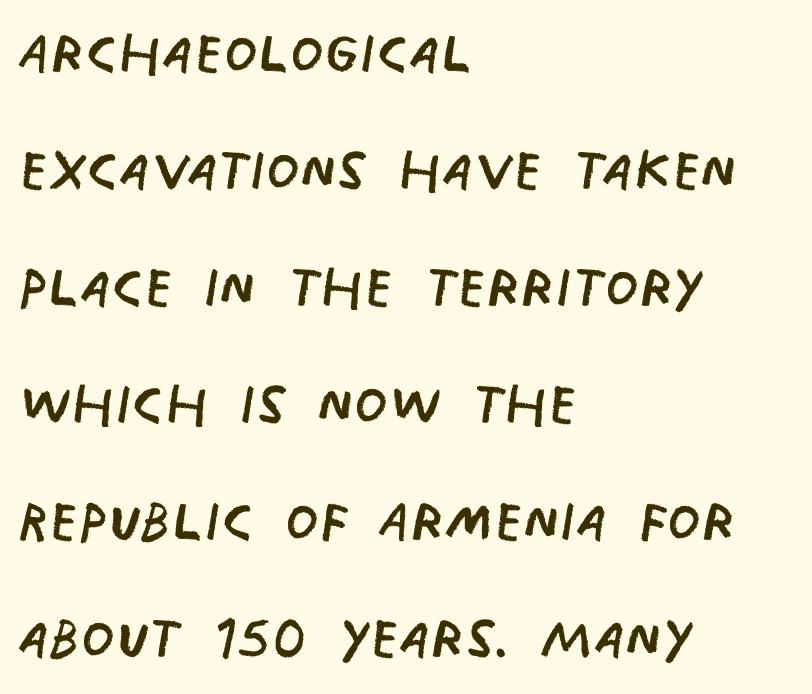
The image shows 76 px regular-weight, condensed sans-serif type; set left-aligned, normal line spacing (1.54x), normal letter spacing, not underlined; low stroke contrast and a large x-height.
